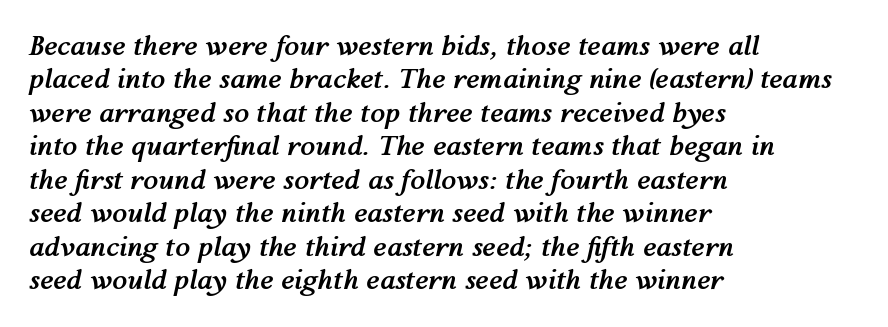
{"italic": "yes", "lean": "right", "slant_degrees": 12, "bold": "yes", "underline": "no", "align": "left", "line_spacing_ratio": 1.24, "letter_spacing": "normal", "letter_spacing_em": 0.0, "glyph_px": 27}
